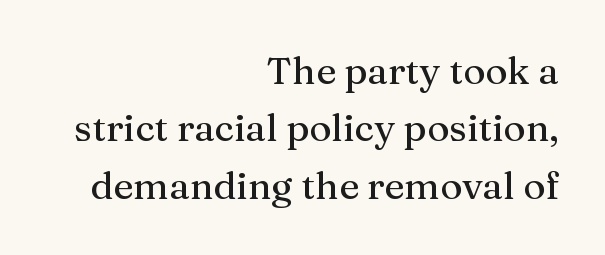
The image shows 38 px serif type, upright; set right-aligned, normal line spacing (1.51x), normal letter spacing, not underlined; medium stroke contrast and a medium x-height.
